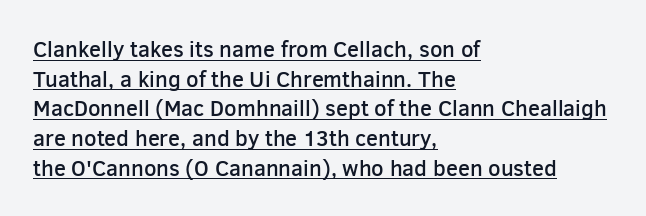
The image shows 22 px text type, upright; set left-aligned, normal line spacing (1.35x), normal letter spacing, underlined.
